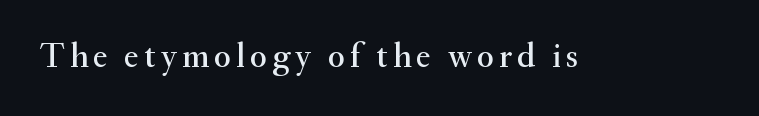
Q: Is the text italic (slanted)? A: No, it is upright.
Q: Is the typeface a serif or a sans-serif typeface? A: Serif.
Q: Is the text underlined? A: No.
Q: Width (condensed, normal, or wide)? A: Normal.
Q: Stroke contrast? A: Medium.
Q: x-height? A: Small.
Q: Monospaced? A: No.
